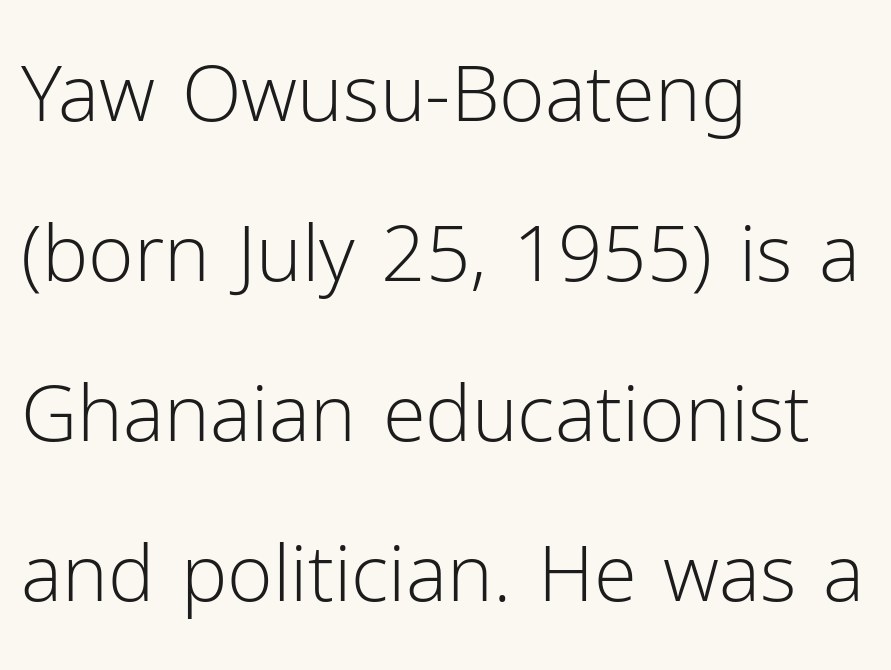
Check where the strokes stop: nothing finishes them off — pure sans. Airy leading. The baseline area is clear. Letter spacing: default.
